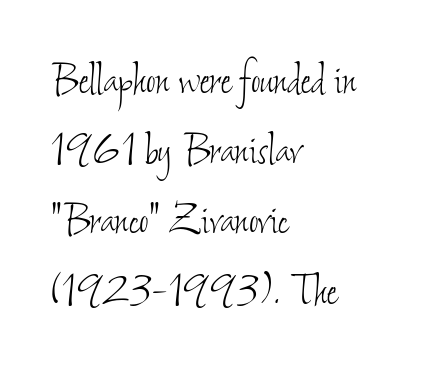
Summary of weight: not heavy and not bold. Proportional: the letters do not fall into vertical columns. Rows of type keep a routine distance in the vertical direction. Quick note: underline off. Alignment: flush left.
